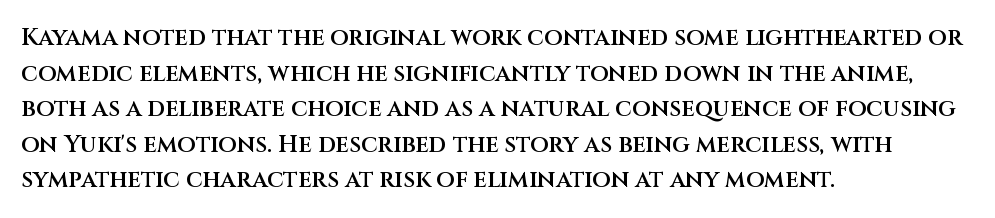
{"italic": "no", "bold": "semi", "underline": "no", "align": "left", "line_spacing": "normal", "line_spacing_ratio": 1.48, "letter_spacing": "normal", "letter_spacing_em": 0.0, "glyph_px": 24}
